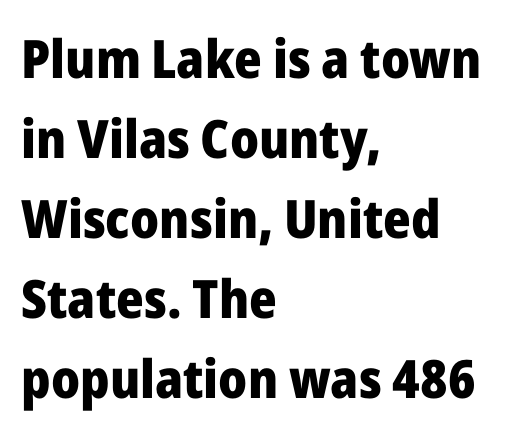
{"serif": "no", "italic": "no", "bold": "yes", "weight": "heavy", "width": "normal", "stroke_contrast": "low", "x_height": "medium", "monospaced": "no", "underline": "no", "align": "left", "line_spacing": "normal", "line_spacing_ratio": 1.51, "letter_spacing": "normal", "letter_spacing_em": 0.0, "glyph_px": 53}
